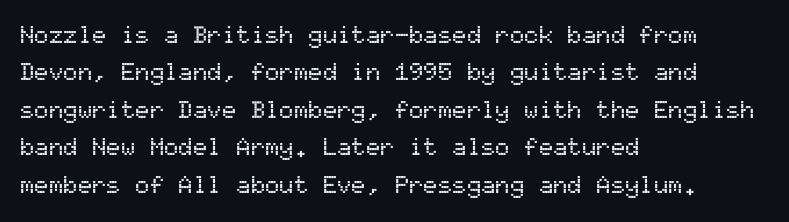
{"italic": "no", "underline": "no", "align": "left", "line_spacing": "normal", "line_spacing_ratio": 1.56, "letter_spacing": "normal", "letter_spacing_em": 0.0, "glyph_px": 24}
